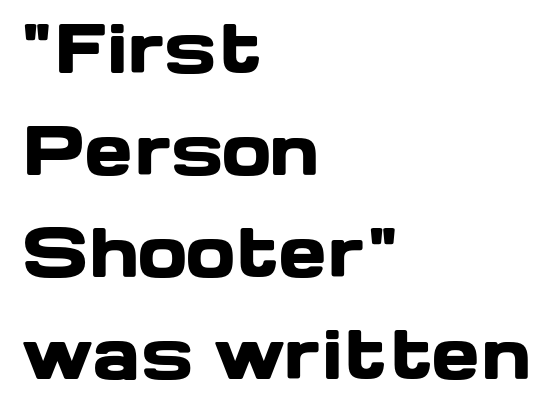
Nope, no serifs anywhere on these letters. Does extra space separate the letters? No, they use regular spacing. You can tell it's not italic because the verticals are truly vertical. The space directly below the letters is spotless. Summary of vertical rhythm: regular, with standard interline spacing. Compared with an ordinary text face, these strokes are far heavier — a full bold.
